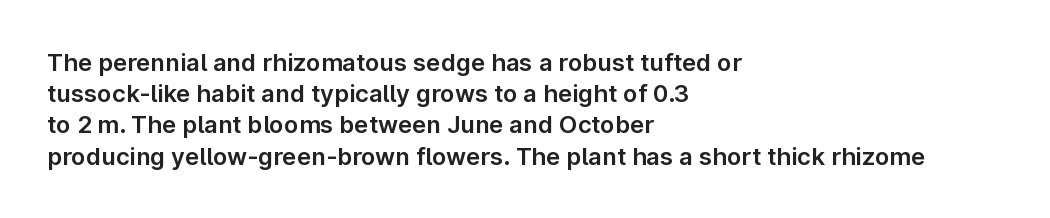
The image shows 24 px text type, upright; set left-aligned, normal line spacing (1.3x), normal letter spacing, not underlined.
